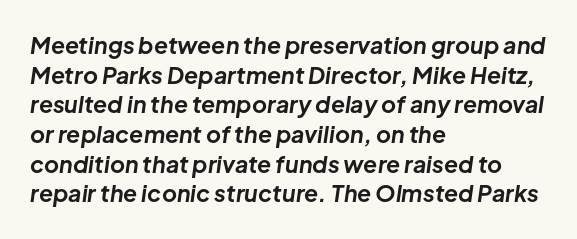
{"italic": "yes", "lean": "right", "slant_degrees": 8, "bold": "yes", "underline": "no", "align": "left", "line_spacing": "normal", "line_spacing_ratio": 1.29, "letter_spacing": "normal", "letter_spacing_em": 0.0, "glyph_px": 23}
